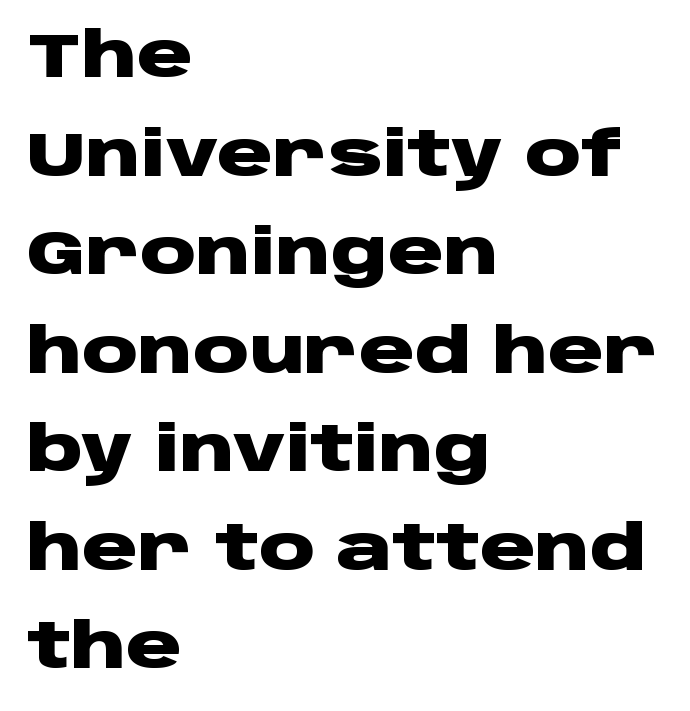
Notice how thick the strokes are: this is what a full bold looks like. Do the characters align in a grid? No, the font is proportional. Horizontal alignment here is leftward, the default for most running prose. The face used here is a sans, in the tradition of grotesques and geometrics. Regular leading. The passage shown is not underscored anywhere.
